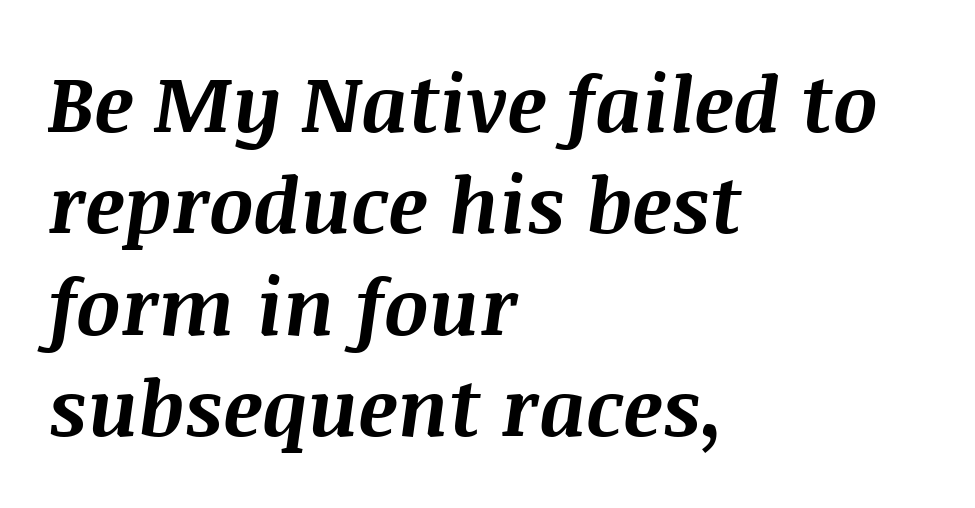
Type without underlining. Think of a printed novel: that variable character pitch is what you see here. Words appear dense and cohesive because spacing is normal. Is the block centered? No — it sits flush against the left margin. The passage shown stacks its lines at a standard gap. The font's italic variant was chosen for this text.
